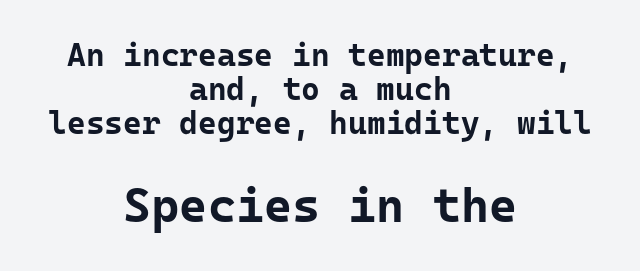
{"serif": "no", "italic": "no", "bold": "yes", "weight": "bold", "width": "normal", "stroke_contrast": "low", "x_height": "medium", "underline": "no", "align": "center", "line_spacing": "tight", "line_spacing_ratio": 1.07, "letter_spacing": "normal", "letter_spacing_em": 0.0, "larger_block": "second", "size_ratio": 1.5, "glyph_px": 48}
